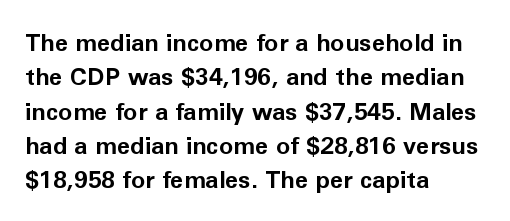
{"italic": "no", "bold": "yes", "underline": "no", "align": "left", "line_spacing": "normal", "line_spacing_ratio": 1.43, "letter_spacing": "normal", "letter_spacing_em": 0.0, "glyph_px": 24}
